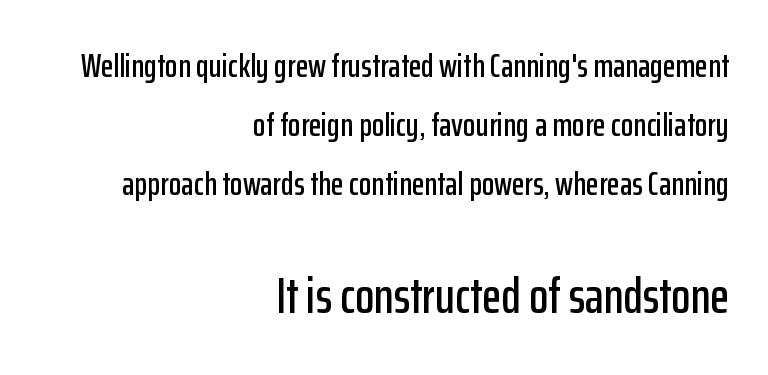
Q: Is the text italic (slanted)? A: No, it is upright.
Q: Is the typeface a serif or a sans-serif typeface? A: Sans-serif.
Q: Is the text underlined? A: No.
Q: How is the paragraph aligned? A: Right-aligned.
Q: Is the spacing between letters normal or unusually wide? A: Normal.
Q: Which block of text is set in a larger size, the first (top) or the second (bottom)? A: The second (bottom) one.
Q: Width (condensed, normal, or wide)? A: Condensed.
Q: Stroke contrast? A: Low.
Q: x-height? A: Medium.
Q: Monospaced? A: No.
